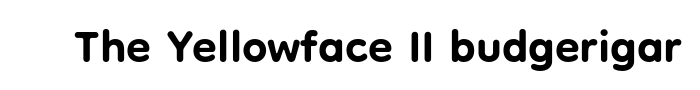
Q: Is the text bold? A: Yes.
Q: Is the text italic (slanted)? A: No, it is upright.
Q: Is the typeface a serif or a sans-serif typeface? A: Sans-serif.
Q: Is the text underlined? A: No.
Q: Is the spacing between letters normal or unusually wide? A: Normal.
Q: Width (condensed, normal, or wide)? A: Normal.
Q: Stroke contrast? A: Low.
Q: x-height? A: Medium.
Q: Monospaced? A: No.
